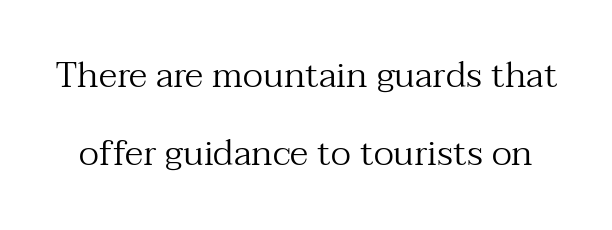
This rendering features lettering with no underline. Posture: upright roman. Yep, those are serifs on the letters. Weight: not bold — regular or lighter. You could fit nearly another row in the gap between these rows.
